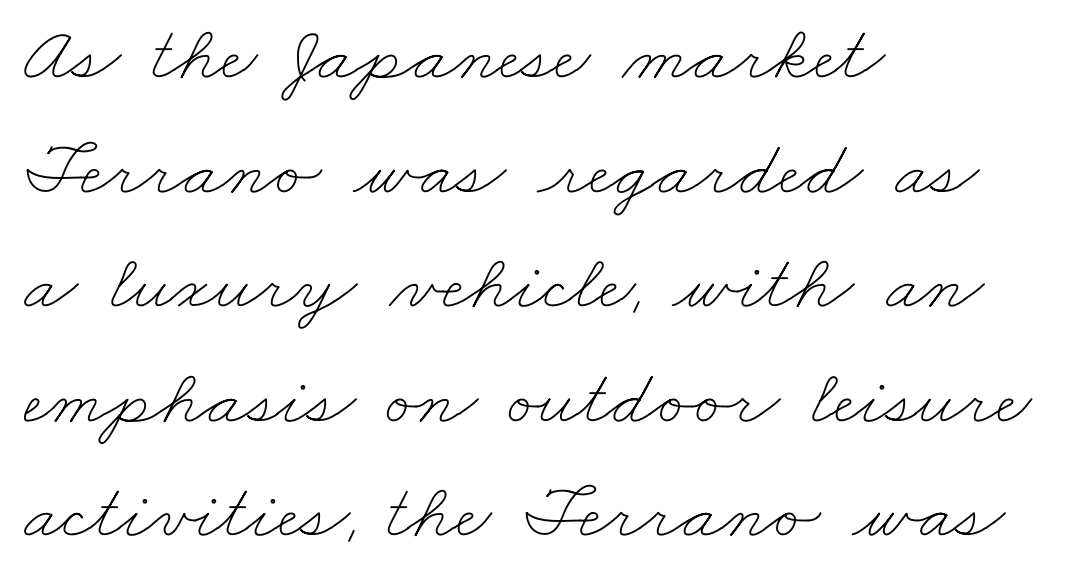
The space beneath each line is pristine and unruled. Observe the ordinary spacing: letters are neighbours, not strangers. Which margin do the lines hug? The left one — the right edge is uneven. Notice how descenders clear the ascenders below comfortably — that's standard leading.
